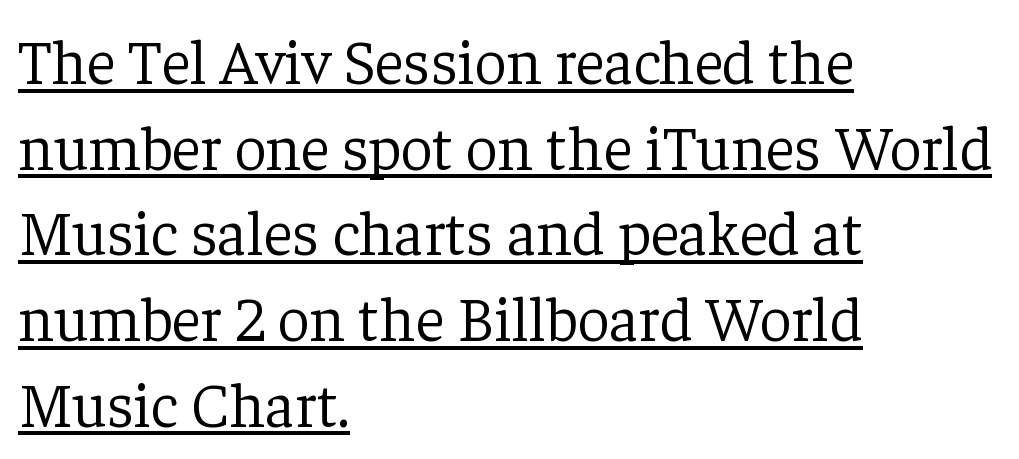
Q: Is the text bold? A: No.
Q: Is the text italic (slanted)? A: No, it is upright.
Q: Is the typeface a serif or a sans-serif typeface? A: Serif.
Q: Is the text underlined? A: Yes.
Q: How is the paragraph aligned? A: Left-aligned.
Q: Is the spacing between letters normal or unusually wide? A: Normal.
Q: Is the spacing between lines tight, normal or loose? A: Normal.
Q: Width (condensed, normal, or wide)? A: Normal.
Q: Stroke contrast? A: Low.
Q: x-height? A: Medium.
Q: Monospaced? A: No.
